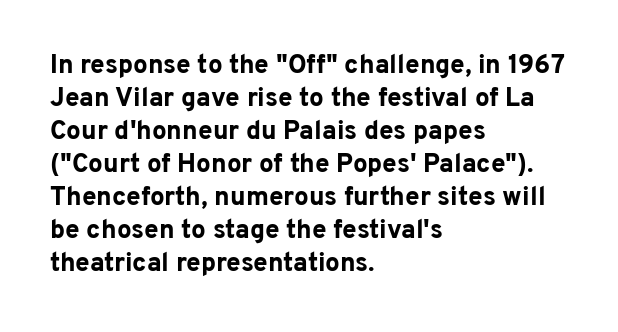
Q: Is the text bold? A: Yes.
Q: Is the text italic (slanted)? A: No, it is upright.
Q: Is the text underlined? A: No.
Q: How is the paragraph aligned? A: Left-aligned.
Q: Is the spacing between letters normal or unusually wide? A: Normal.
Q: Is the spacing between lines tight, normal or loose? A: Normal.
